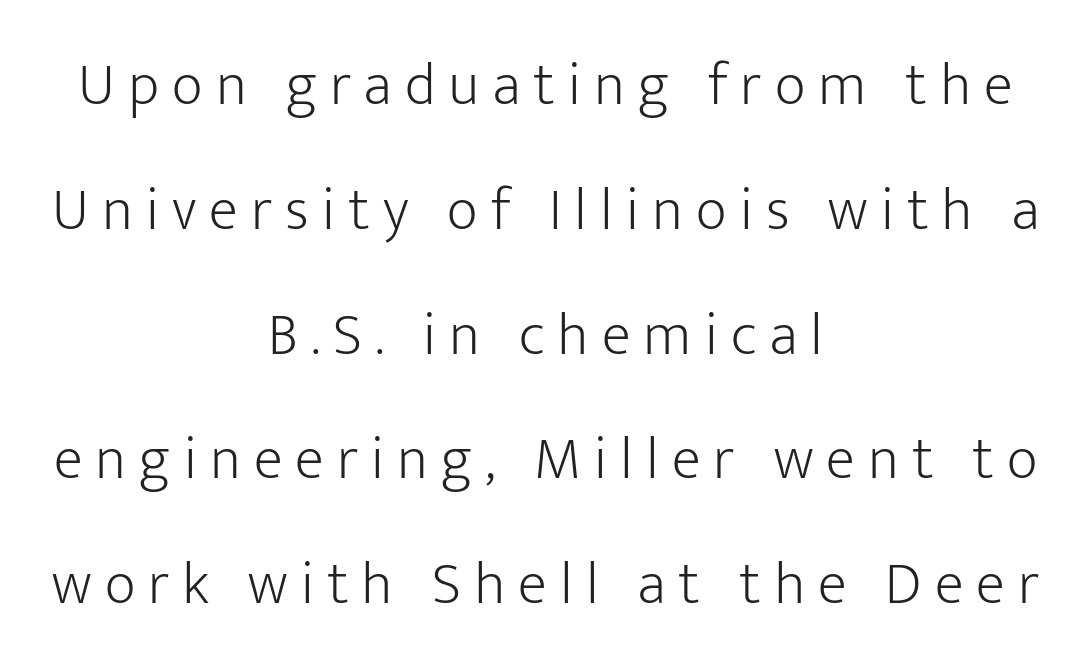
Baseline-to-baseline distance is far greater than the letter height. Centered paragraph, ragged on both sides. Someone cranked the tracking dial way up on this one. The foot of each line stays bare and open.
